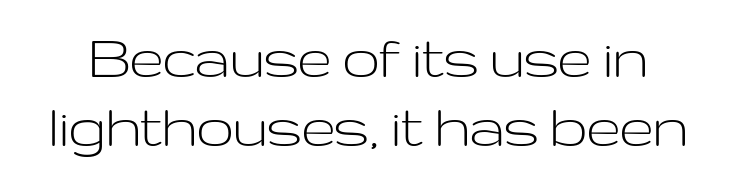
Q: Is the text bold? A: No.
Q: Is the text italic (slanted)? A: No, it is upright.
Q: Is the typeface a serif or a sans-serif typeface? A: Sans-serif.
Q: Is the text underlined? A: No.
Q: Is the spacing between letters normal or unusually wide? A: Normal.
Q: Is the spacing between lines tight, normal or loose? A: Tight.
Q: Width (condensed, normal, or wide)? A: Wide.
Q: Stroke contrast? A: Low.
Q: x-height? A: Medium.
Q: Monospaced? A: No.
